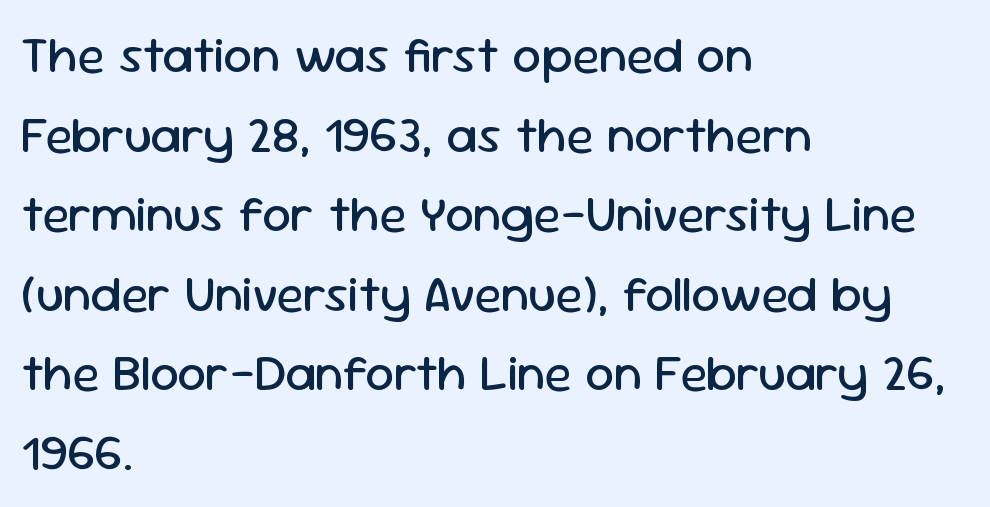
{"serif": "no", "italic": "no", "bold": "no", "weight": "regular", "width": "normal", "stroke_contrast": "low", "x_height": "medium", "monospaced": "no", "underline": "no", "align": "left", "line_spacing": "normal", "line_spacing_ratio": 1.56, "letter_spacing": "normal", "letter_spacing_em": 0.0, "glyph_px": 51}
